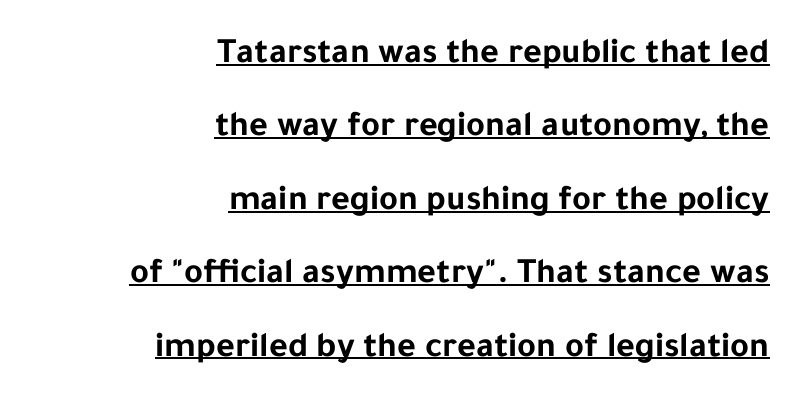
What's the leading like? Stretched, with rows far apart. This rendering uses right alignment, leaving the left contour irregular. The horizontal fit of the characters is conventional and even. The rendering shows plain stroke endings on the letterforms — a sans-serif design. Weight: bold.
